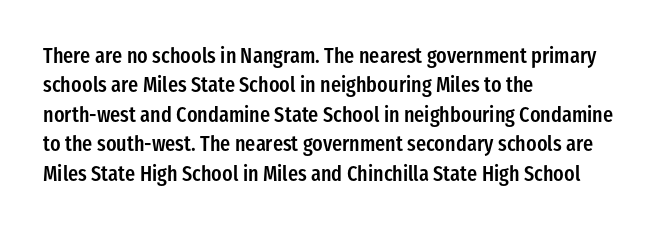
Q: Is the text bold? A: Semi-bold.
Q: Is the text italic (slanted)? A: No, it is upright.
Q: Is the text underlined? A: No.
Q: How is the paragraph aligned? A: Left-aligned.
Q: Is the spacing between letters normal or unusually wide? A: Normal.
Q: Is the spacing between lines tight, normal or loose? A: Normal.
